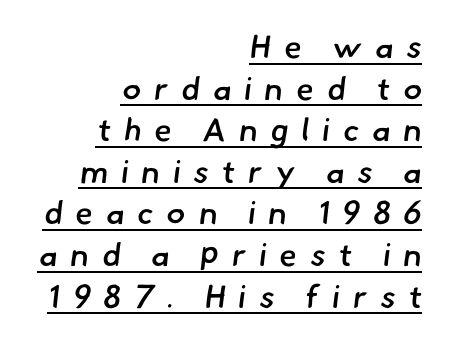
Q: Is the text bold? A: Semi-bold.
Q: Is the typeface a serif or a sans-serif typeface? A: Sans-serif.
Q: Is the text underlined? A: Yes.
Q: How is the paragraph aligned? A: Right-aligned.
Q: Is the spacing between letters normal or unusually wide? A: Unusually wide.
Q: Is the spacing between lines tight, normal or loose? A: Normal.
Q: Width (condensed, normal, or wide)? A: Normal.
Q: Stroke contrast? A: Low.
Q: x-height? A: Small.
Q: Monospaced? A: No.
